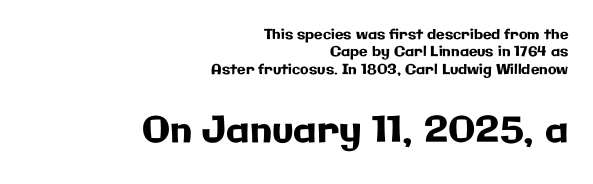
The rendering anchors every line to the right-hand side. The gap between lines stays unmarked. The leading is moderate, giving the passage an even texture. A student would notice the bottom passage is typeset larger than what precedes it. The lettering holds an erect, upright posture throughout. Students, note that the glyphs here touch the page at normal intervals.
